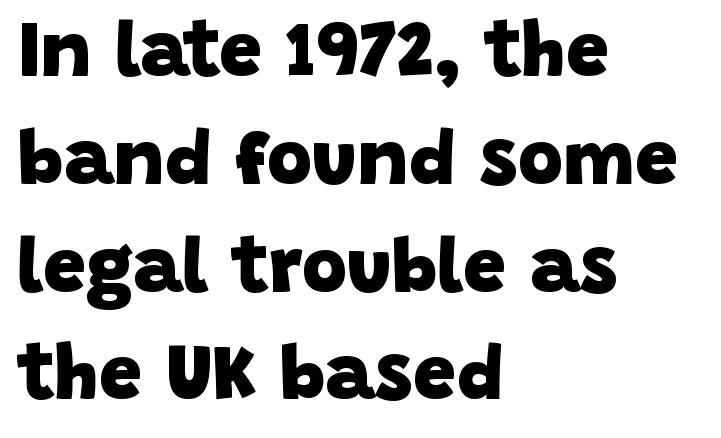
A typesetter would call this leading conventional body-copy spacing. Letter spacing: default. Looks like regular typesetting: each glyph gets only the width it needs. Rule under the text: the space is simply empty. In CSS terms this would be text-align: left.
